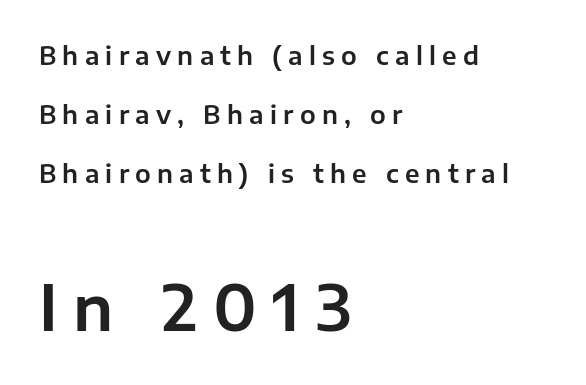
The image shows 63 px sans-serif type, upright; set left-aligned, loose line spacing (2.36x), unusually wide letter spacing (+0.25 em), not underlined; the second (bottom) block is 2.52x larger; low stroke contrast and a medium x-height.
